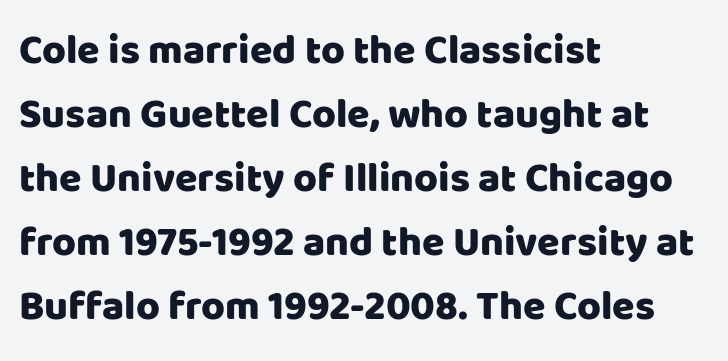
The image shows 41 px sans-serif type, upright; set left-aligned, normal line spacing (1.56x), normal letter spacing, not underlined; low stroke contrast and a large x-height.
